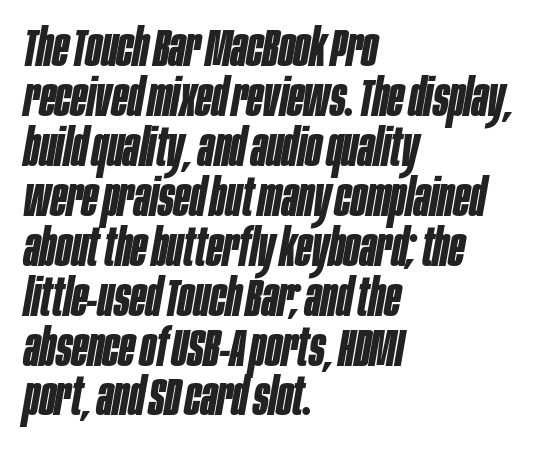
The space beneath each line is pristine and unruled. Designer's note — italics engaged. Bold? Absolutely — the strokes are thick and heavy. Vertical spacing — tight. Horizontal alignment here is leftward, the default for most running prose.
